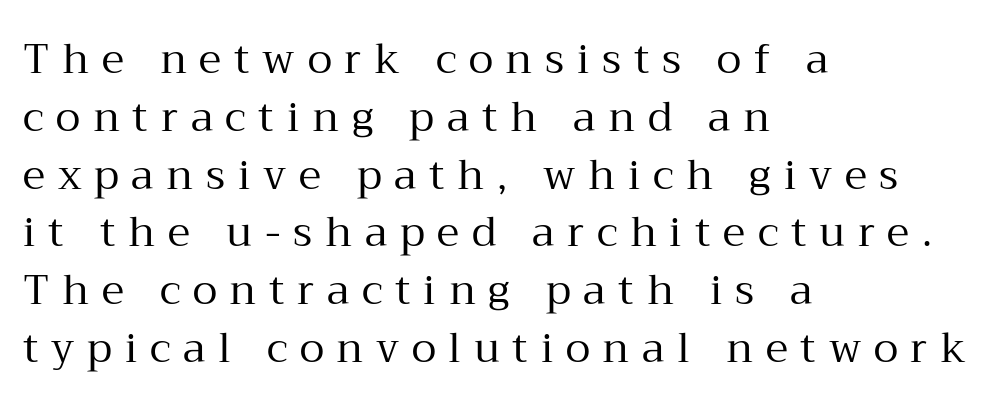
Q: Is the text bold? A: No.
Q: Is the text italic (slanted)? A: No, it is upright.
Q: Is the typeface a serif or a sans-serif typeface? A: Serif.
Q: Is the text underlined? A: No.
Q: How is the paragraph aligned? A: Left-aligned.
Q: Is the spacing between letters normal or unusually wide? A: Unusually wide.
Q: Is the spacing between lines tight, normal or loose? A: Normal.
Q: Width (condensed, normal, or wide)? A: Normal.
Q: Stroke contrast? A: Medium.
Q: x-height? A: Medium.
Q: Monospaced? A: No.
